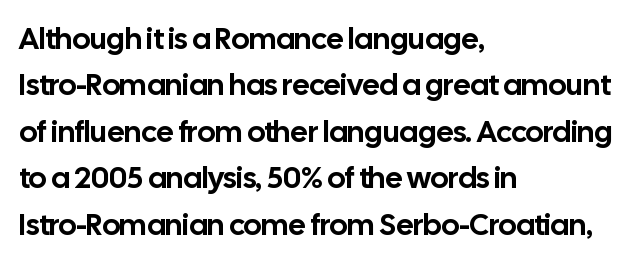
The words here are not underlined. The typography opts for an upright posture over an oblique one. What's the leading like? Ordinary, nothing unusual. A typesetter would call this proportional, since set widths differ per character.
